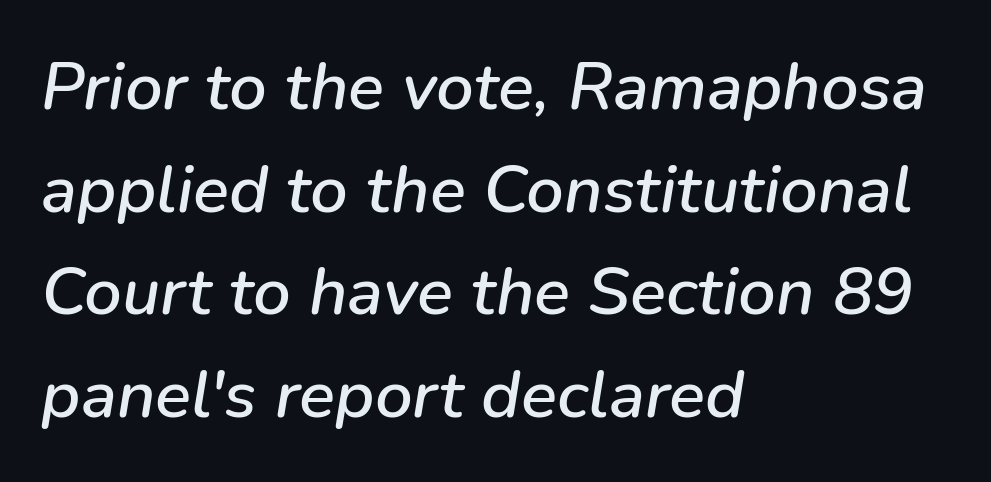
The image shows 67 px text type, italic (leaning right); set left-aligned, normal line spacing (1.53x), normal letter spacing, not underlined; low stroke contrast and a medium x-height.
